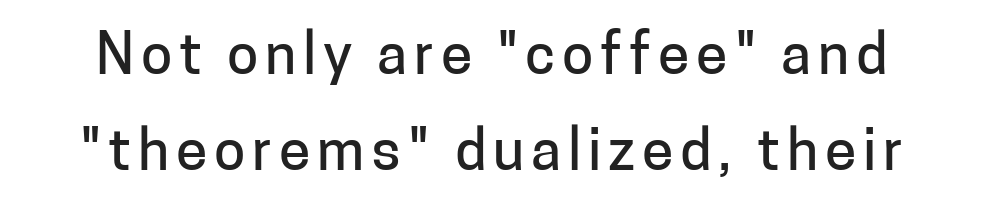
The image shows 57 px sans-serif type, upright; set normal line spacing (1.69x), not underlined; low stroke contrast and a medium x-height.
